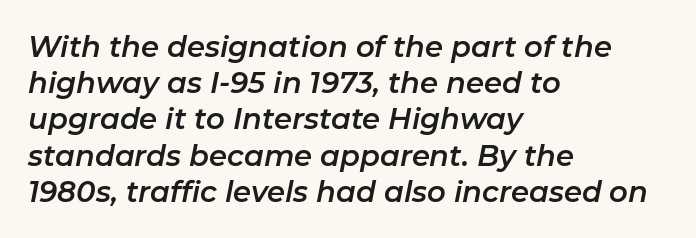
It's the slanting kind of type. Is there much room between lines? A standard amount, neither cramped nor airy. The gap between lines stays unmarked. There is no visible air inserted between adjacent glyphs. The paragraph has a hard left edge and a soft right edge.
